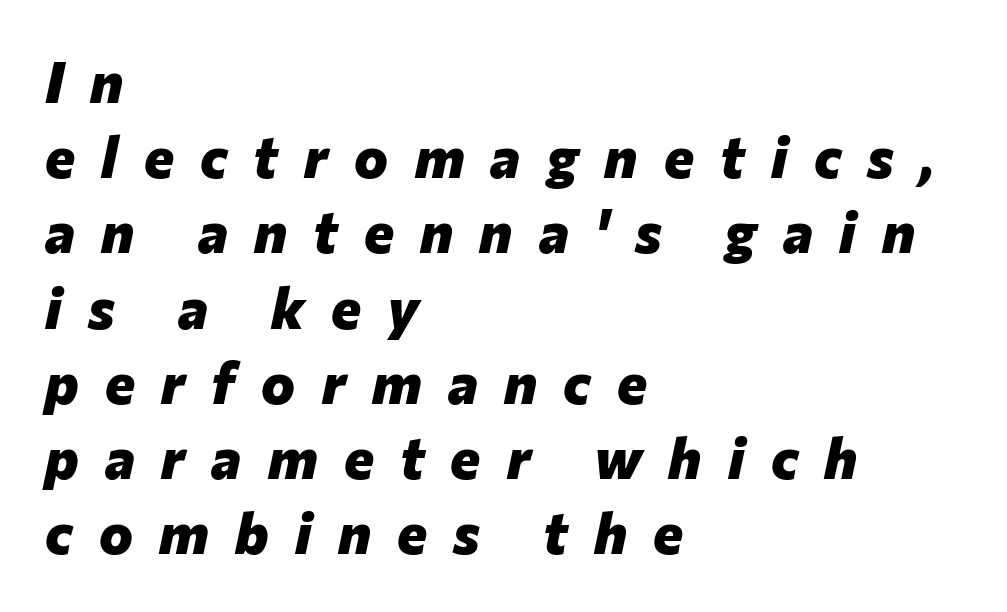
{"italic": "yes", "lean": "right", "slant_degrees": 12, "bold": "yes", "weight": "heavy", "width": "normal", "stroke_contrast": "low", "x_height": "medium", "monospaced": "no", "underline": "no", "align": "left", "line_spacing": "normal", "line_spacing_ratio": 1.32, "letter_spacing": "wide", "letter_spacing_em": 0.46, "glyph_px": 57}
